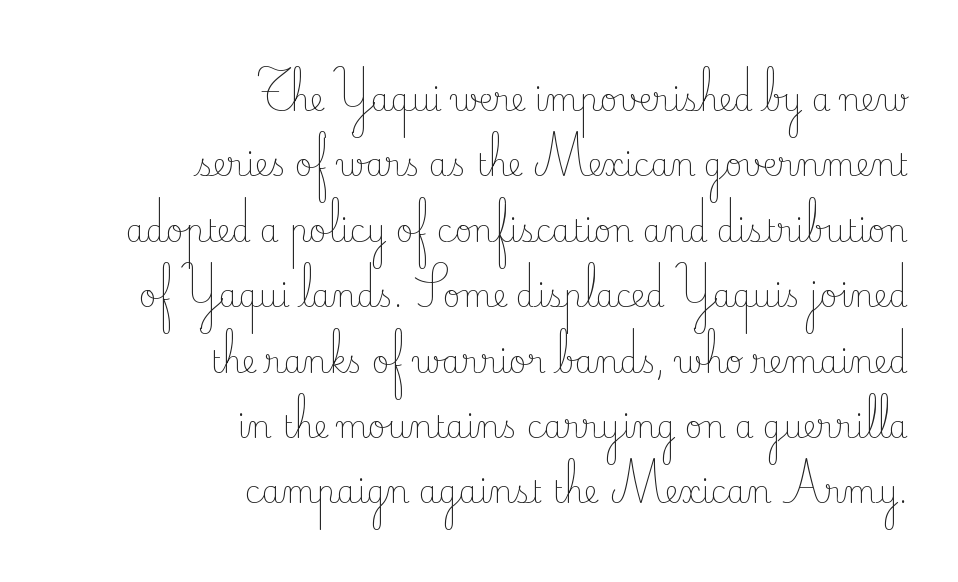
{"serif": "yes", "italic": "no", "bold": "no", "weight": "light", "width": "normal", "stroke_contrast": "low", "x_height": "small", "monospaced": "no", "underline": "no", "align": "right", "line_spacing": "loose", "line_spacing_ratio": 2.11, "letter_spacing": "normal", "letter_spacing_em": 0.0, "glyph_px": 31}
